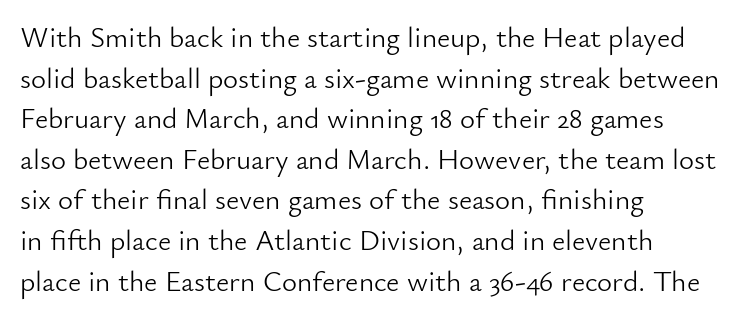
{"serif": "no", "italic": "no", "bold": "no", "weight": "light", "width": "normal", "stroke_contrast": "low", "x_height": "small", "monospaced": "no", "underline": "no", "align": "left", "line_spacing": "normal", "line_spacing_ratio": 1.4, "letter_spacing": "normal", "letter_spacing_em": 0.0, "glyph_px": 29}
